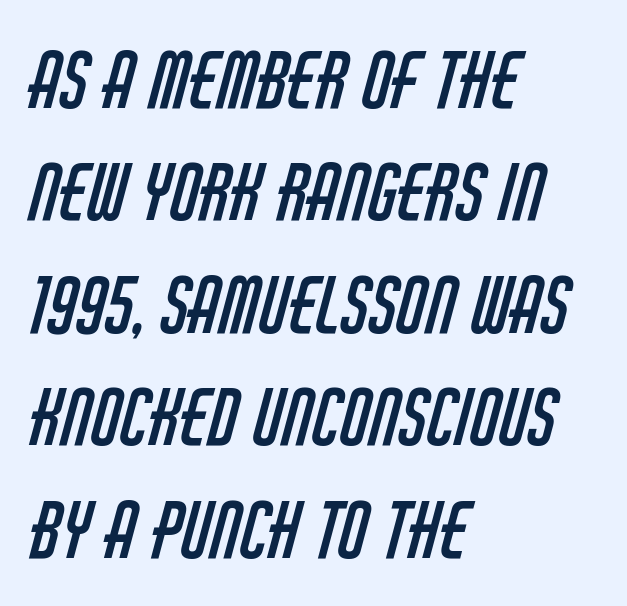
{"serif": "no", "bold": "no", "weight": "regular", "width": "condensed", "stroke_contrast": "low", "x_height": "large", "monospaced": "no", "underline": "no", "align": "left", "line_spacing": "normal", "line_spacing_ratio": 1.48, "letter_spacing": "normal", "letter_spacing_em": 0.0, "glyph_px": 76}
